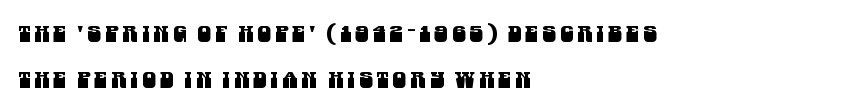
{"underline": "no", "align": "left", "line_spacing": "loose", "line_spacing_ratio": 2.07, "glyph_px": 22}
